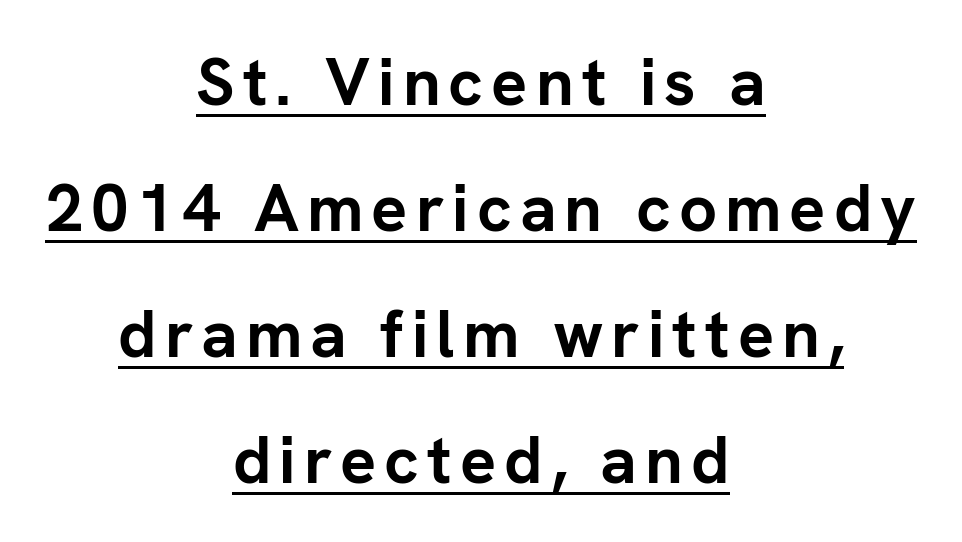
This rendering uses center alignment, leaving both contours irregular but symmetric. Has an underline been added? It has. You could not count columns in this text — the font is proportionally spaced. The strokes are fattened all the way to bold. Characters remain perfectly vertical along every line.
